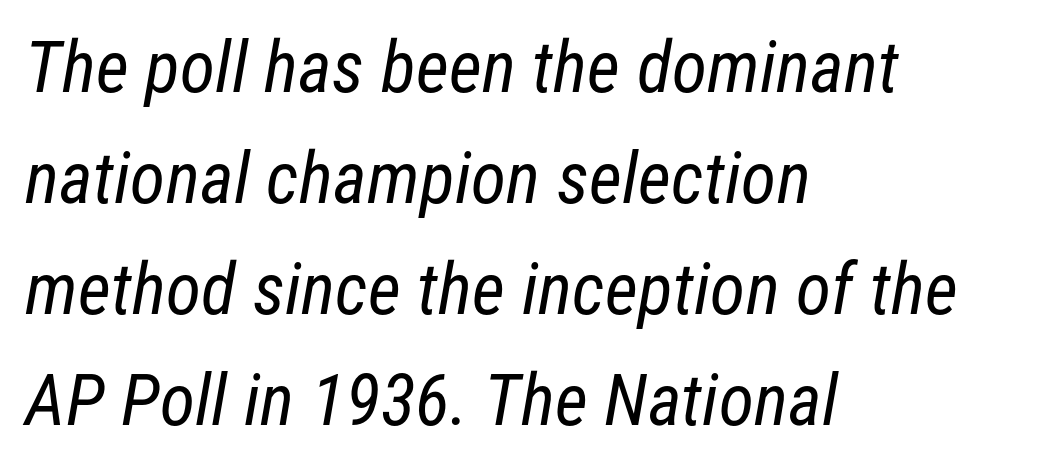
Q: Is the text bold? A: No.
Q: Is the typeface a serif or a sans-serif typeface? A: Sans-serif.
Q: Is the text underlined? A: No.
Q: How is the paragraph aligned? A: Left-aligned.
Q: Is the spacing between letters normal or unusually wide? A: Normal.
Q: Is the spacing between lines tight, normal or loose? A: Normal.
Q: Width (condensed, normal, or wide)? A: Condensed.
Q: Stroke contrast? A: Low.
Q: x-height? A: Medium.
Q: Monospaced? A: No.
